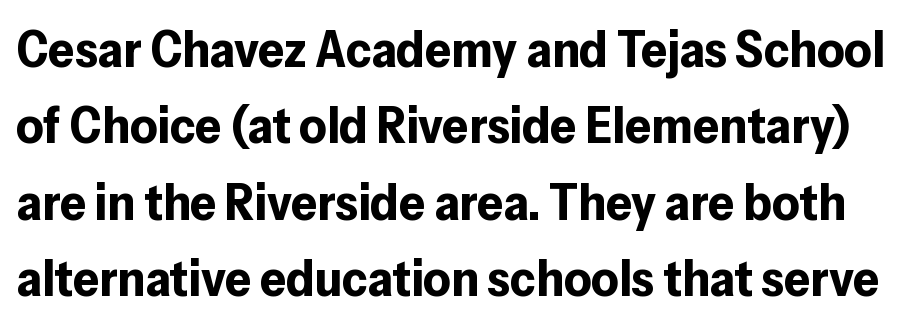
Glance below the letters and you will spot only blank space. These lines are rendered in a variable-pitch font. Compared with typical paragraphs, the rows here are spaced about the same. Nope, no serifs anywhere on these letters. Is the letter spacing exaggerated? No — it looks like the ordinary default.
